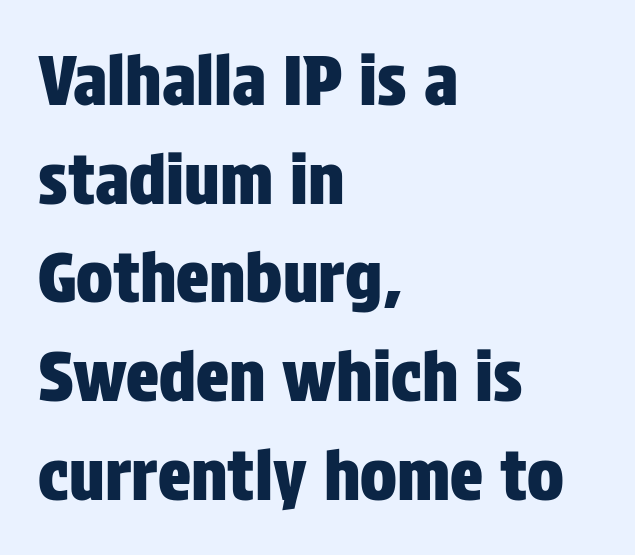
Examine the stroke ends and you'll find no serifs. Anything drawn beneath the words? Only blank space. The lines are quadded left. The specimen reads as upright at a glance.
